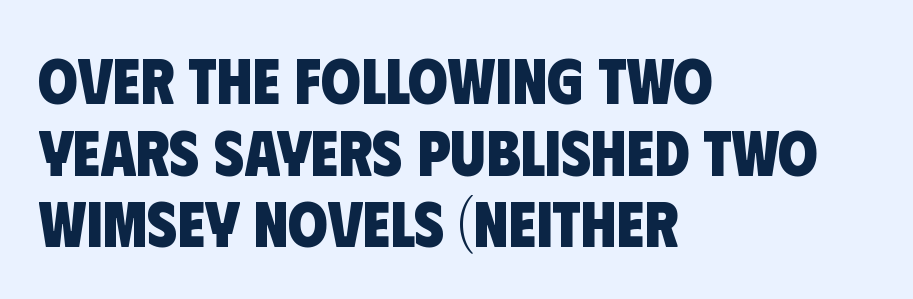
The image shows 64 px heavy, condensed sans-serif type; set left-aligned, tight line spacing (1.12x), normal letter spacing, not underlined; low stroke contrast and a large x-height.
